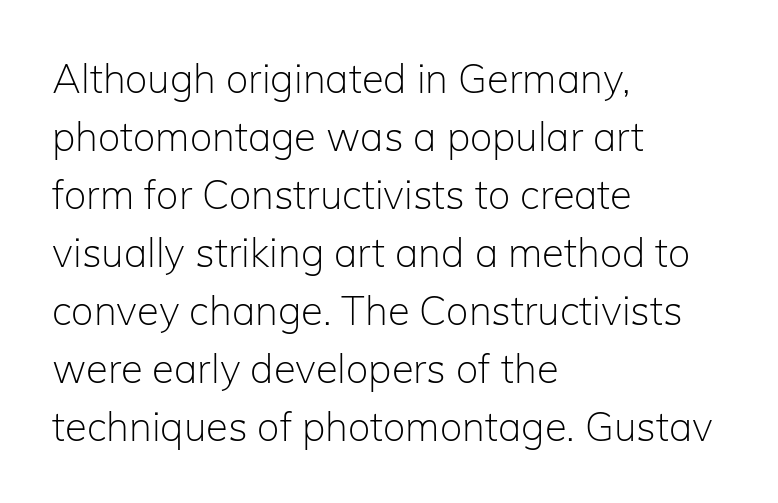
Does the lettering tilt? It doesn't — this is upright. The face used here is rendered with its standard letterfit. This rendering employs a face without finishing strokes, i.e., a sans-serif. Only glyphs here, with clear space below each row. The space between consecutive lines is moderate.
